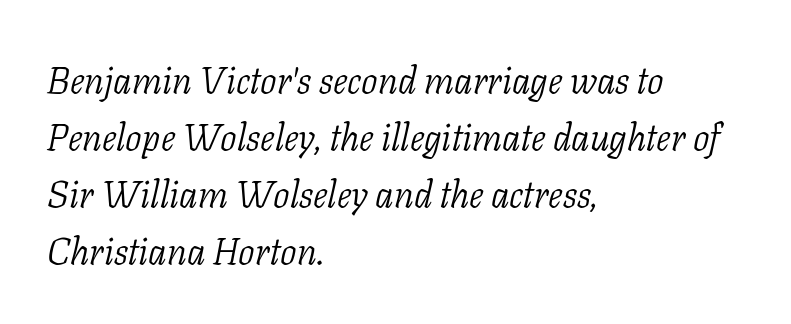
Q: Is the text bold? A: No.
Q: Is the text italic (slanted)? A: Yes, it leans right by about 11 degrees.
Q: Is the typeface a serif or a sans-serif typeface? A: Serif.
Q: Is the text underlined? A: No.
Q: How is the paragraph aligned? A: Left-aligned.
Q: Is the spacing between letters normal or unusually wide? A: Normal.
Q: Is the spacing between lines tight, normal or loose? A: Normal.
Q: Width (condensed, normal, or wide)? A: Normal.
Q: Stroke contrast? A: Low.
Q: x-height? A: Medium.
Q: Monospaced? A: No.
